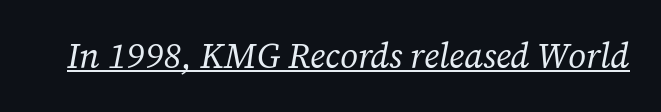
You could call the tracking neutral — neither tight nor loose. Check where the strokes stop: tiny serifs finish them off. Every word sits above its own underline. These lines are rendered in a variable-pitch font. Nothing heavy about these letters — not bold at all. The rendering applies a slant to the glyphs.
